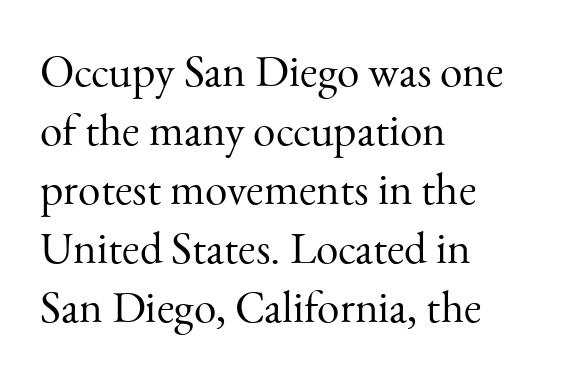
The image shows 45 px light serif type, upright; set left-aligned, normal line spacing (1.31x), normal letter spacing, not underlined; medium stroke contrast and a small x-height.
